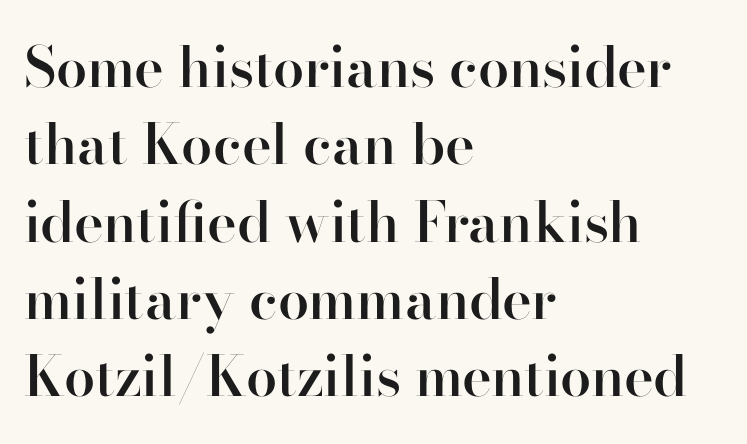
{"serif": "yes", "italic": "no", "bold": "semi", "weight": "semibold", "width": "normal", "stroke_contrast": "high", "x_height": "small", "monospaced": "no", "underline": "no", "align": "left", "line_spacing": "normal", "line_spacing_ratio": 1.38, "letter_spacing": "normal", "letter_spacing_em": 0.0, "glyph_px": 56}
